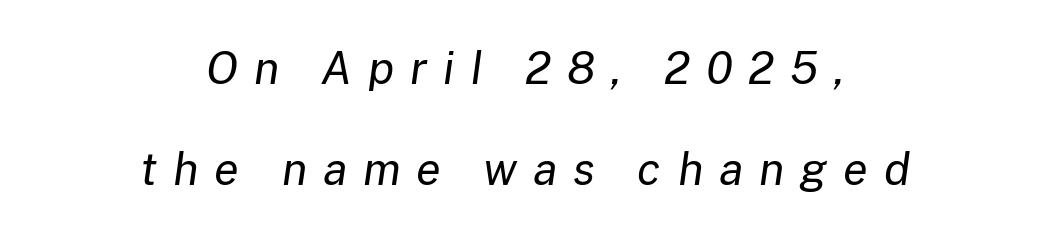
Italic? Definitely — the glyphs are oblique. Decoration check: the copy has no underline. A quiet, ordinary-to-light weight characterises the typeface. A typesetter would call this proportional, since set widths differ per character. Successive baselines arrive slowly, with a big drop between each. Glyph-to-glyph distance is far greater than everyday printed text.
